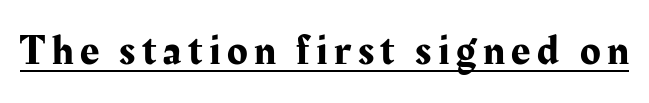
The image shows 42 px serif type, upright; set underlined; medium stroke contrast and a medium x-height.
